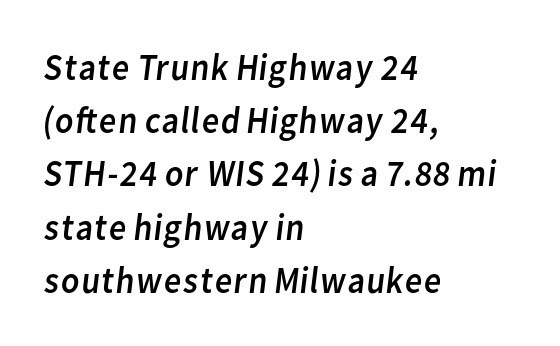
Q: Is the text bold? A: No.
Q: Is the typeface a serif or a sans-serif typeface? A: Sans-serif.
Q: Is the text underlined? A: No.
Q: How is the paragraph aligned? A: Left-aligned.
Q: Is the spacing between letters normal or unusually wide? A: Normal.
Q: Is the spacing between lines tight, normal or loose? A: Normal.
Q: Width (condensed, normal, or wide)? A: Normal.
Q: Stroke contrast? A: Low.
Q: x-height? A: Medium.
Q: Monospaced? A: No.
